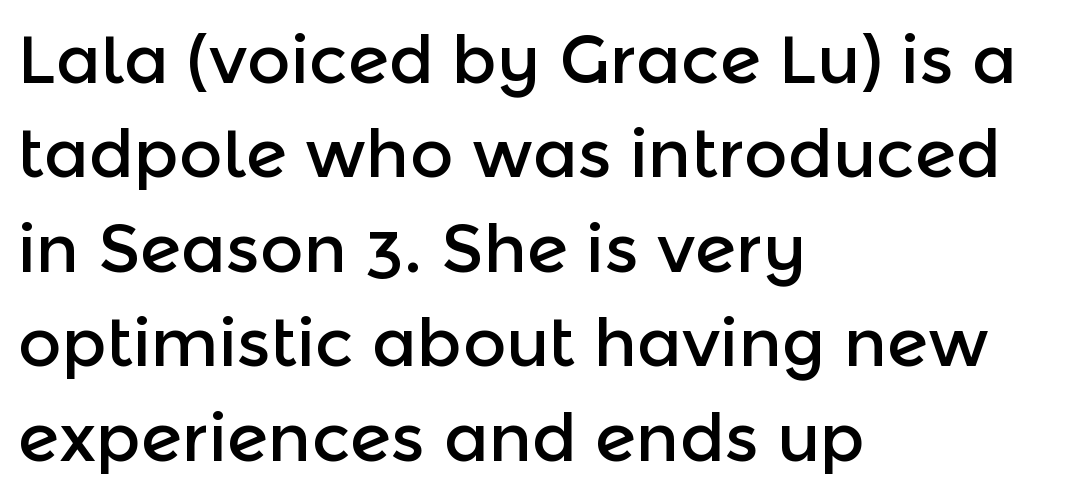
{"serif": "no", "italic": "no", "width": "normal", "x_height": "medium", "monospaced": "no", "underline": "no", "align": "left", "line_spacing": "normal", "line_spacing_ratio": 1.41, "letter_spacing": "normal", "letter_spacing_em": 0.0, "glyph_px": 67}
